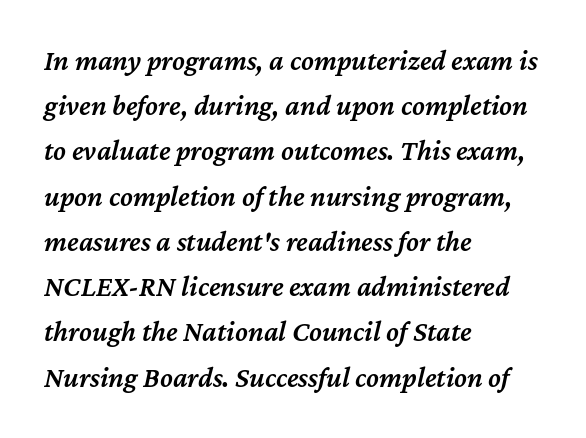
{"italic": "yes", "lean": "right", "slant_degrees": 12, "bold": "semi", "weight": "semibold", "width": "normal", "stroke_contrast": "medium", "x_height": "medium", "monospaced": "no", "underline": "no", "align": "left", "line_spacing": "normal", "line_spacing_ratio": 1.56, "letter_spacing": "normal", "letter_spacing_em": 0.0, "glyph_px": 29}
